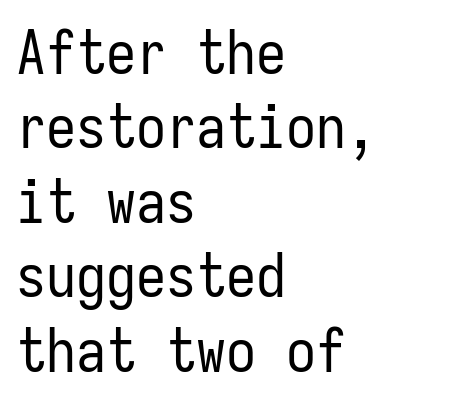
{"serif": "no", "italic": "no", "bold": "no", "weight": "regular", "width": "condensed", "stroke_contrast": "low", "x_height": "medium", "monospaced": "yes", "underline": "no", "align": "left", "line_spacing_ratio": 1.24, "letter_spacing": "normal", "letter_spacing_em": 0.0, "glyph_px": 60}
